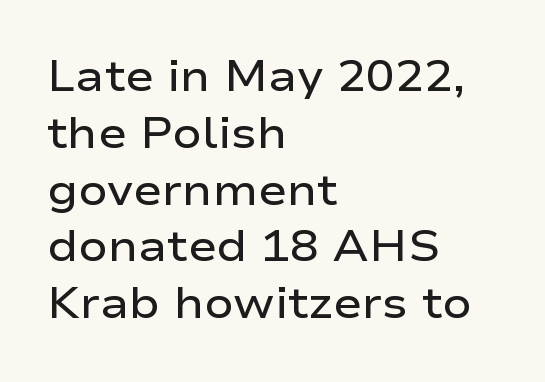
The image shows 43 px semibold, wide sans-serif type, upright; set left-aligned, normal line spacing (1.32x), normal letter spacing, not underlined; low stroke contrast and a medium x-height.
